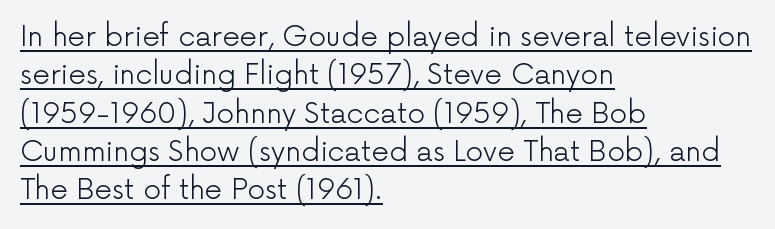
{"serif": "no", "italic": "no", "bold": "no", "weight": "light", "width": "normal", "stroke_contrast": "low", "x_height": "medium", "monospaced": "no", "underline": "yes", "align": "left", "line_spacing": "normal", "line_spacing_ratio": 1.37, "letter_spacing": "normal", "letter_spacing_em": 0.0, "glyph_px": 28}
